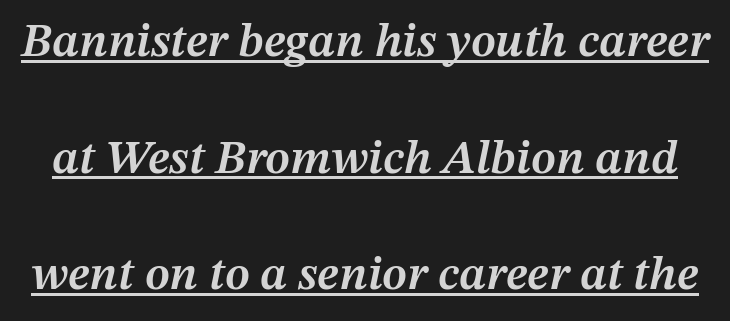
Q: Is the text bold? A: Semi-bold.
Q: Is the text italic (slanted)? A: Yes, it leans right by about 12 degrees.
Q: Is the text underlined? A: Yes.
Q: Is the spacing between letters normal or unusually wide? A: Normal.
Q: Is the spacing between lines tight, normal or loose? A: Loose.
Q: Width (condensed, normal, or wide)? A: Normal.
Q: Stroke contrast? A: Medium.
Q: x-height? A: Medium.
Q: Monospaced? A: No.
